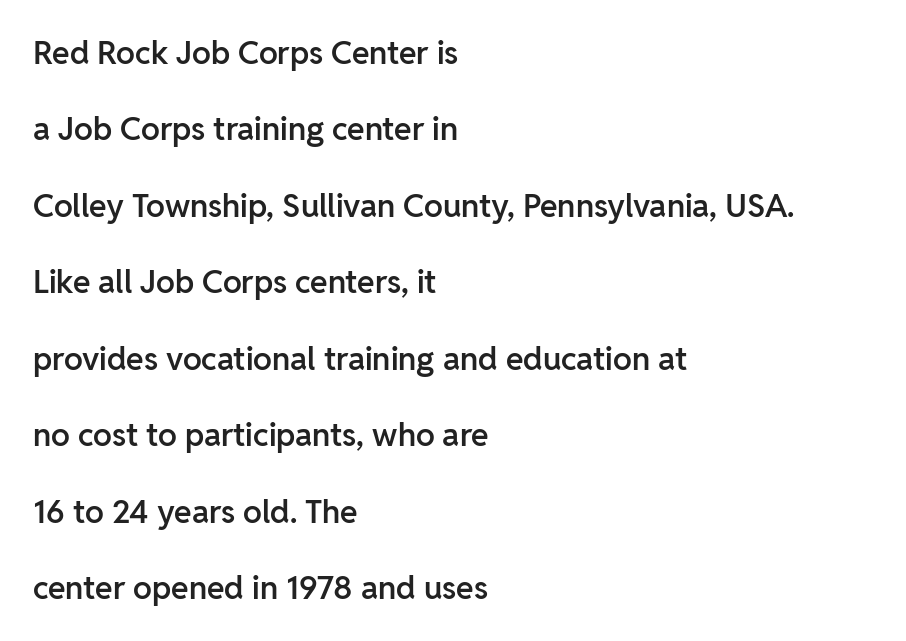
The rag falls on the right side of this text block. Descenders hang freely into open space. It's the straight-up-and-down kind of type. The line-height multiplier appears high, well above default.
